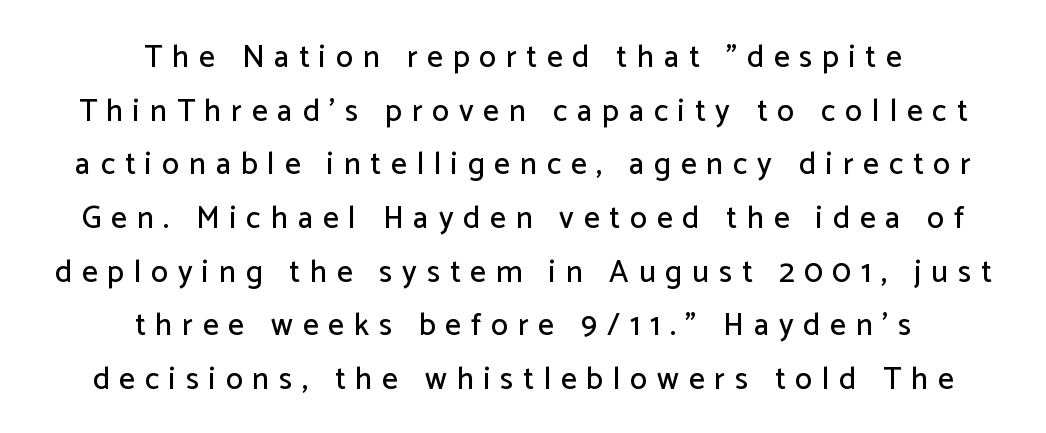
The image shows 31 px sans-serif type, upright; set centered, line spacing 1.73x, unusually wide letter spacing (+0.32 em), not underlined; low stroke contrast and a medium x-height.
